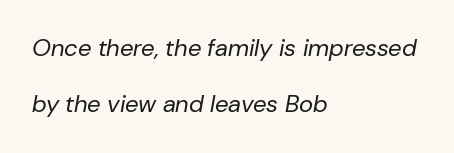
On a weight scale, this lands at 450 or below. Leading is clearly above the norm, producing a sparse column. The lines in this sample share a left origin and differ only in where they stop. Designer's note — italics engaged. The foot of each line stays bare and open.
